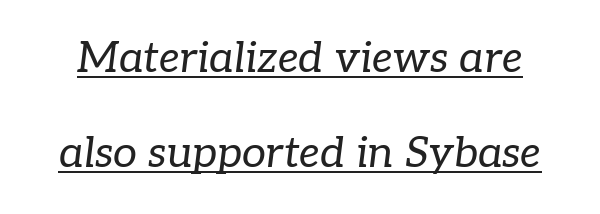
{"serif": "yes", "italic": "yes", "lean": "right", "slant_degrees": 7, "bold": "no", "weight": "regular", "width": "normal", "stroke_contrast": "low", "x_height": "medium", "monospaced": "no", "underline": "yes", "line_spacing": "loose", "line_spacing_ratio": 2.21, "letter_spacing": "normal", "letter_spacing_em": 0.0, "glyph_px": 43}
